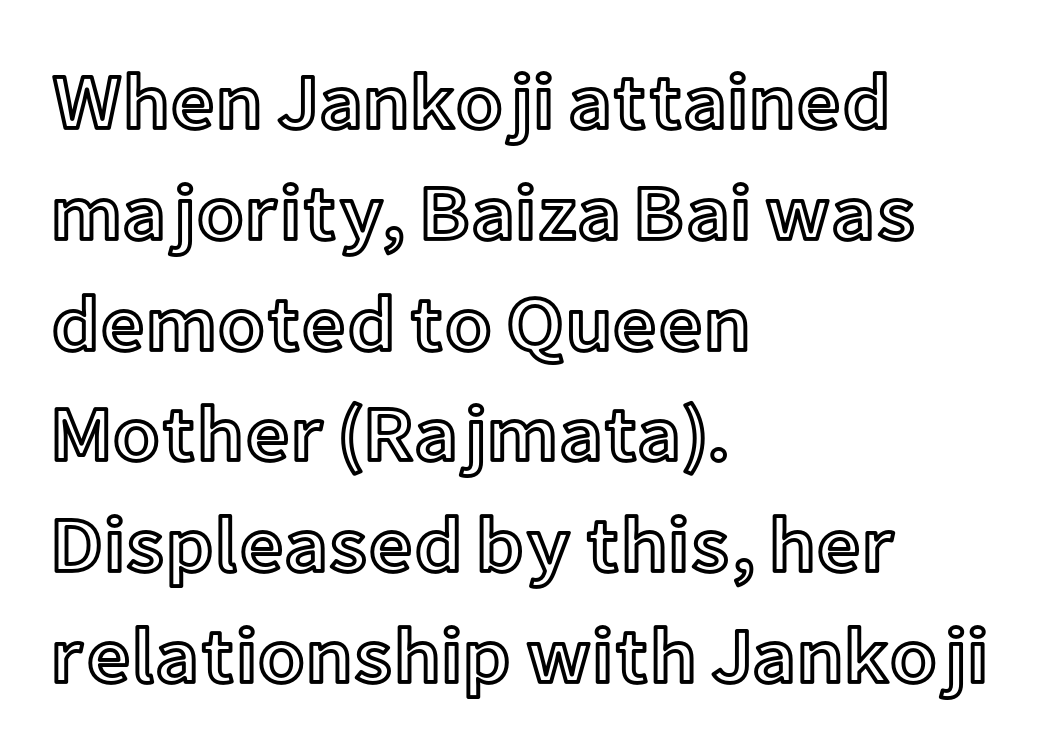
{"italic": "no", "width": "normal", "x_height": "medium", "monospaced": "no", "underline": "no", "align": "left", "line_spacing": "normal", "line_spacing_ratio": 1.42, "letter_spacing": "normal", "letter_spacing_em": 0.0, "glyph_px": 78}
